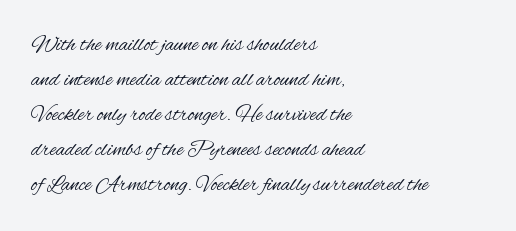
Q: Is the text bold? A: No.
Q: Is the text italic (slanted)? A: Yes.
Q: Is the text underlined? A: No.
Q: How is the paragraph aligned? A: Left-aligned.
Q: Is the spacing between letters normal or unusually wide? A: Normal.
Q: Is the spacing between lines tight, normal or loose? A: Normal.
